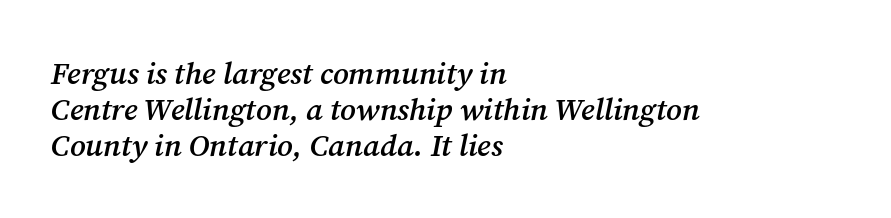
{"serif": "yes", "italic": "yes", "lean": "right", "slant_degrees": 12, "bold": "semi", "weight": "semibold", "width": "normal", "stroke_contrast": "medium", "x_height": "medium", "monospaced": "no", "underline": "no", "align": "left", "line_spacing_ratio": 1.16, "letter_spacing": "normal", "letter_spacing_em": 0.0, "glyph_px": 31}
